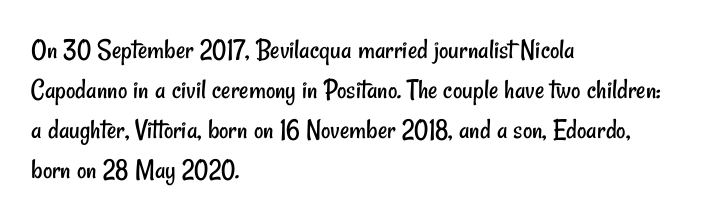
The passage shown is not bold in any degree. Character widths vary here, with narrow letters taking less room than wide ones. Does the leading feel generous? No, just average. Nothing sits at the stroke ends, so this counts as sans-serif.
